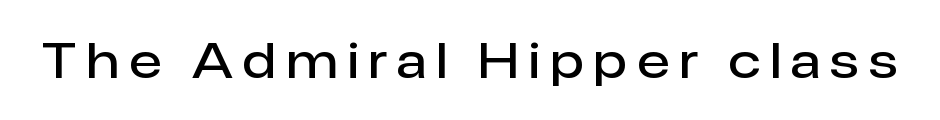
The image shows 49 px semibold sans-serif type, upright; set unusually wide letter spacing (+0.2 em), not underlined; low stroke contrast and a medium x-height.
